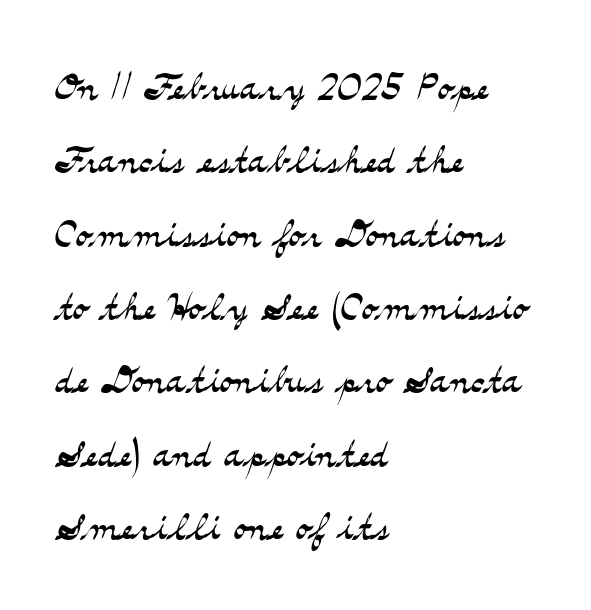
The letterforms sit shoulder to shoulder at normal distance. Check the space under the baseline: it is left empty. The face used here is proportionally spaced, like ordinary book or web type. The strokes are not fattened; the text isn't bold. The typeface chosen for these lines features serifs.
